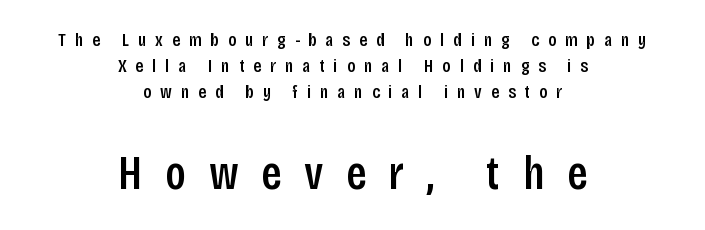
The image shows 48 px semibold, condensed sans-serif type, upright; set centered, normal line spacing (1.36x), unusually wide letter spacing (+0.47 em), not underlined; the second (bottom) block is 2.53x larger; low stroke contrast and a large x-height.
